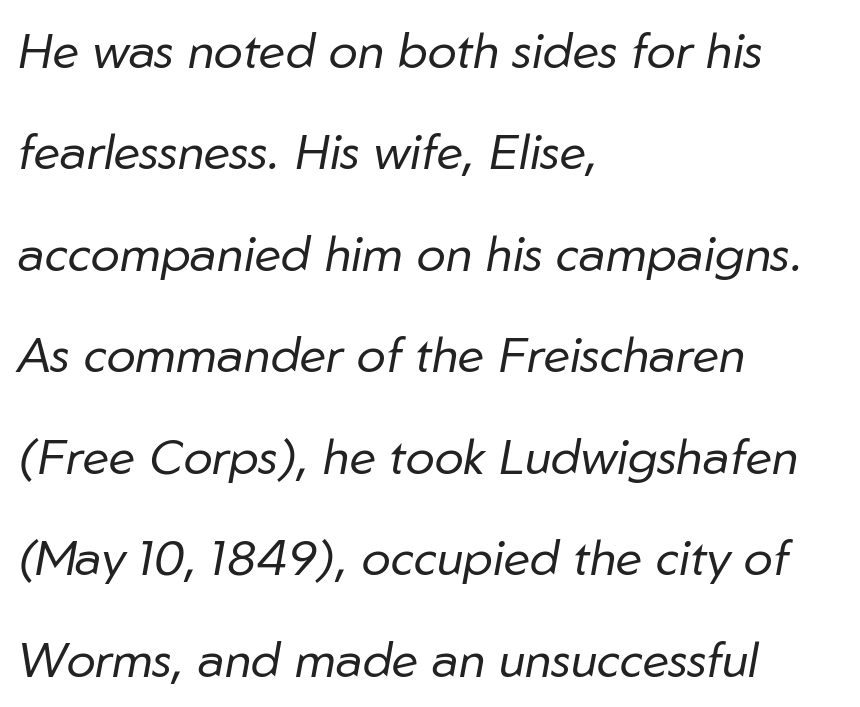
{"italic": "yes", "lean": "right", "slant_degrees": 10, "bold": "no", "weight": "regular", "width": "normal", "stroke_contrast": "low", "x_height": "medium", "monospaced": "no", "underline": "no", "align": "left", "line_spacing": "loose", "line_spacing_ratio": 2.07, "letter_spacing": "normal", "letter_spacing_em": 0.0, "glyph_px": 49}
